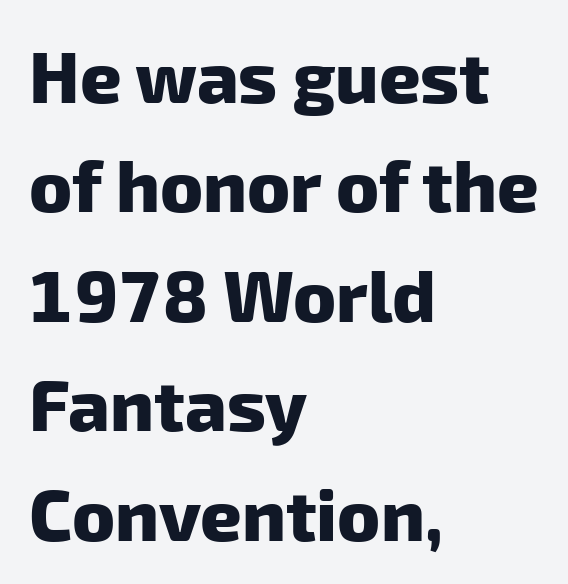
{"serif": "no", "bold": "yes", "weight": "heavy", "width": "normal", "stroke_contrast": "low", "x_height": "medium", "monospaced": "no", "underline": "no", "align": "left", "line_spacing": "normal", "line_spacing_ratio": 1.52, "letter_spacing": "normal", "letter_spacing_em": 0.0, "glyph_px": 72}
